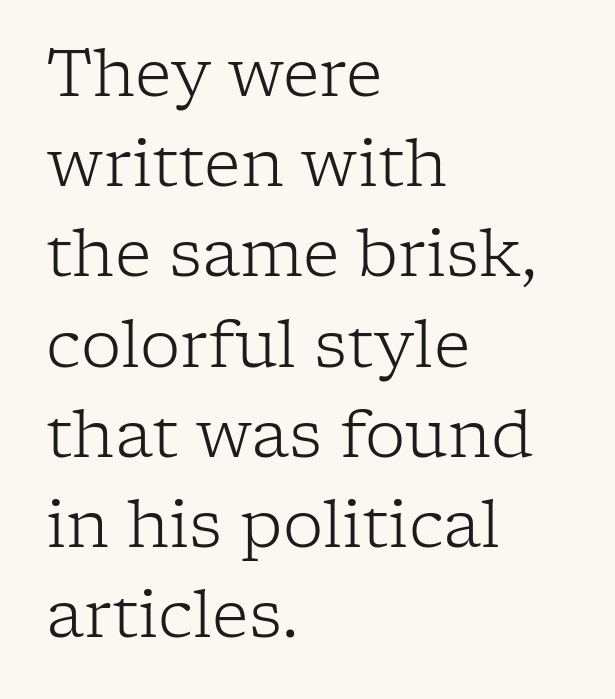
{"serif": "yes", "italic": "no", "bold": "no", "weight": "light", "width": "normal", "stroke_contrast": "low", "x_height": "medium", "monospaced": "no", "underline": "no", "align": "left", "line_spacing": "normal", "line_spacing_ratio": 1.41, "letter_spacing": "normal", "letter_spacing_em": 0.0, "glyph_px": 64}
